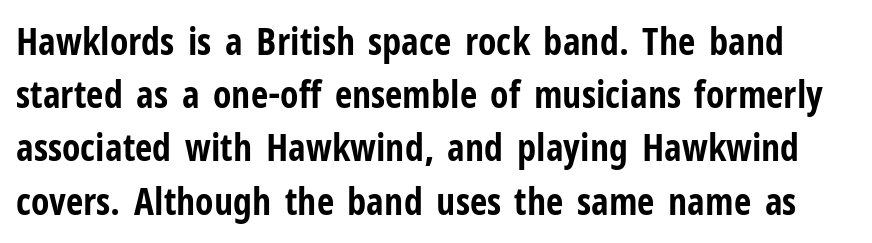
{"serif": "no", "italic": "no", "bold": "yes", "weight": "bold", "width": "condensed", "stroke_contrast": "low", "x_height": "medium", "monospaced": "no", "underline": "no", "line_spacing": "normal", "line_spacing_ratio": 1.4, "letter_spacing": "normal", "letter_spacing_em": 0.0, "glyph_px": 38}
